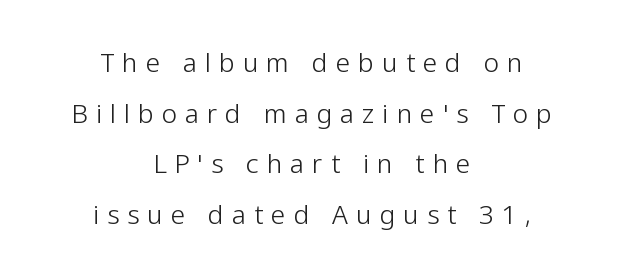
Q: Is the text bold? A: No.
Q: Is the text italic (slanted)? A: No, it is upright.
Q: Is the text underlined? A: No.
Q: How is the paragraph aligned? A: Centered.
Q: Is the spacing between letters normal or unusually wide? A: Unusually wide.
Q: Is the spacing between lines tight, normal or loose? A: Loose.
